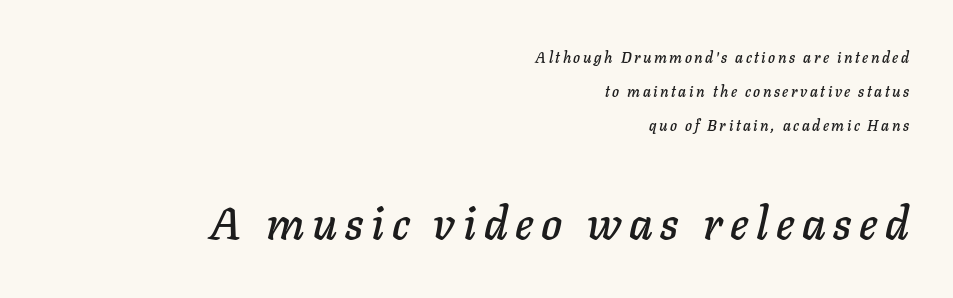
The image shows 45 px text type, italic (leaning right); set right-aligned, loose line spacing (2.28x), not underlined; the second (bottom) block is 3.0x larger; low stroke contrast and a medium x-height.
